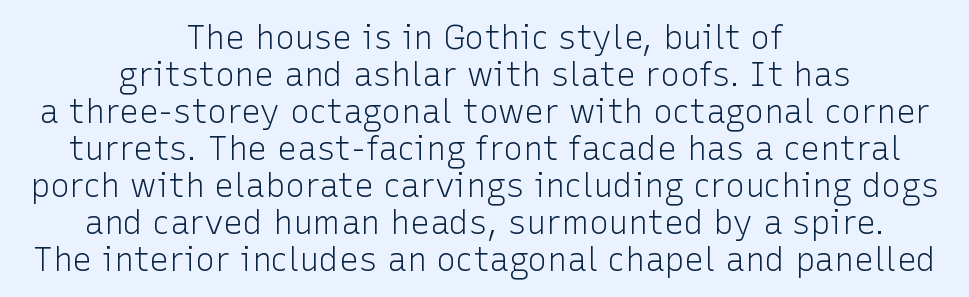
Q: Is the text bold? A: No.
Q: Is the text italic (slanted)? A: No, it is upright.
Q: Is the typeface a serif or a sans-serif typeface? A: Sans-serif.
Q: Is the text underlined? A: No.
Q: How is the paragraph aligned? A: Centered.
Q: Is the spacing between letters normal or unusually wide? A: Normal.
Q: Is the spacing between lines tight, normal or loose? A: Tight.
Q: Width (condensed, normal, or wide)? A: Normal.
Q: Stroke contrast? A: Low.
Q: x-height? A: Medium.
Q: Monospaced? A: No.
